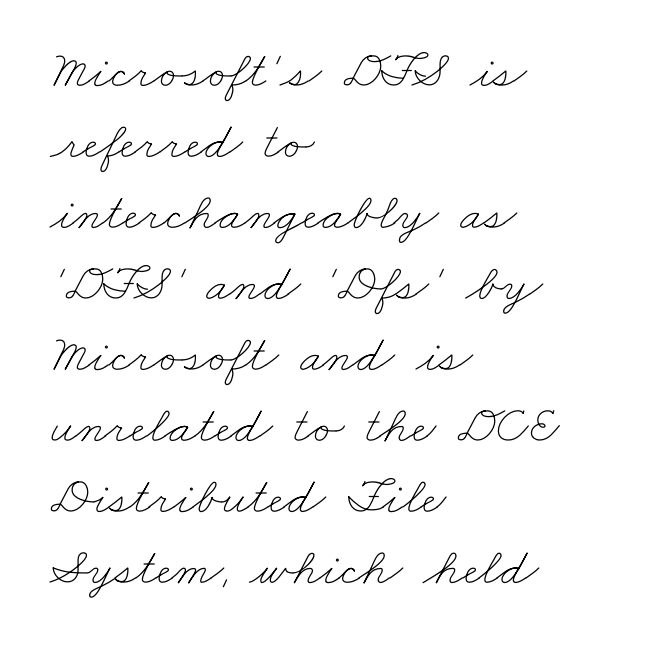
The image shows 53 px thin, wide type; set left-aligned, normal line spacing (1.34x), normal letter spacing, not underlined; low stroke contrast and a small x-height.
